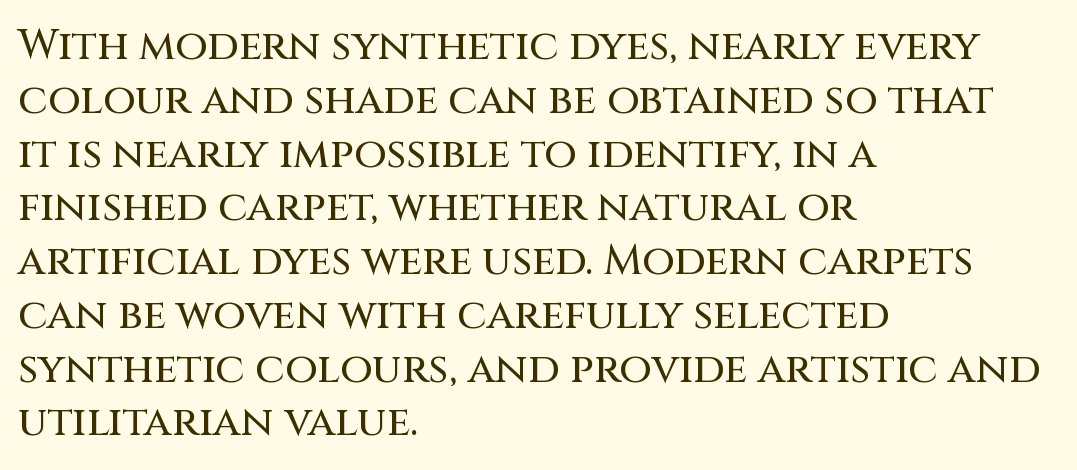
The image shows 42 px sans-serif type, upright; set left-aligned, normal line spacing (1.28x), normal letter spacing, not underlined; medium stroke contrast and a large x-height.
